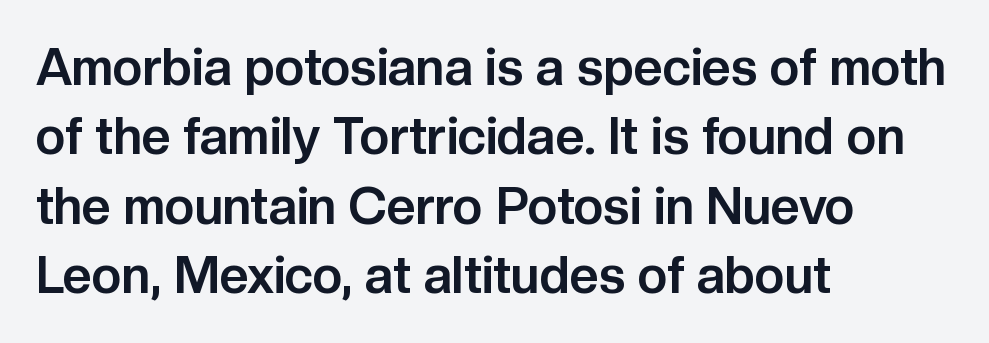
{"serif": "no", "italic": "no", "bold": "yes", "weight": "bold", "width": "normal", "stroke_contrast": "low", "x_height": "medium", "monospaced": "no", "underline": "no", "align": "left", "line_spacing": "normal", "line_spacing_ratio": 1.36, "letter_spacing": "normal", "letter_spacing_em": 0.0, "glyph_px": 51}
